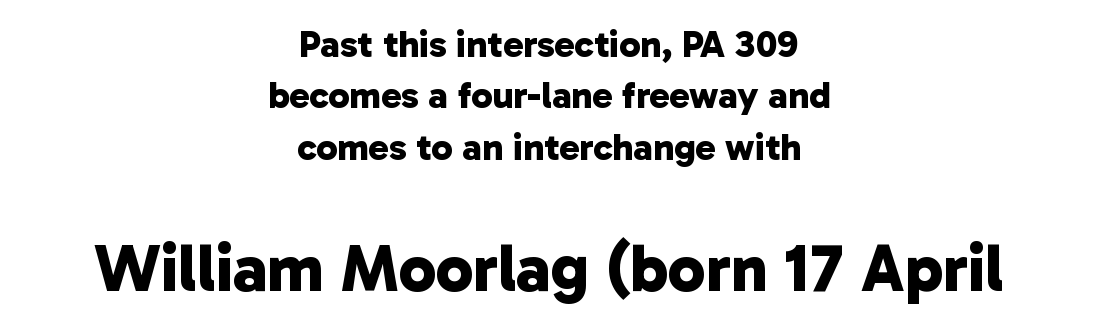
Rows of type keep a routine distance in the vertical direction. The line texture is even and compact thanks to regular tracking. The letters advance in unequal steps, a hallmark of proportional type. The setting favours the middle, as headings and verse often do.
